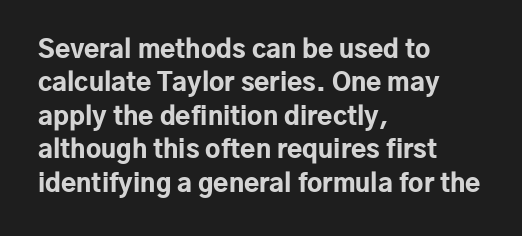
{"italic": "no", "bold": "yes", "underline": "no", "align": "left", "line_spacing": "normal", "line_spacing_ratio": 1.34, "letter_spacing": "normal", "letter_spacing_em": 0.0, "glyph_px": 25}
